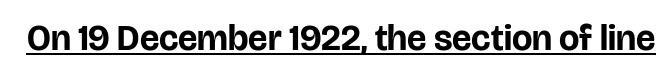
{"serif": "no", "italic": "no", "bold": "yes", "weight": "bold", "width": "normal", "stroke_contrast": "low", "x_height": "large", "monospaced": "no", "underline": "yes", "letter_spacing": "normal", "letter_spacing_em": 0.0, "glyph_px": 36}
